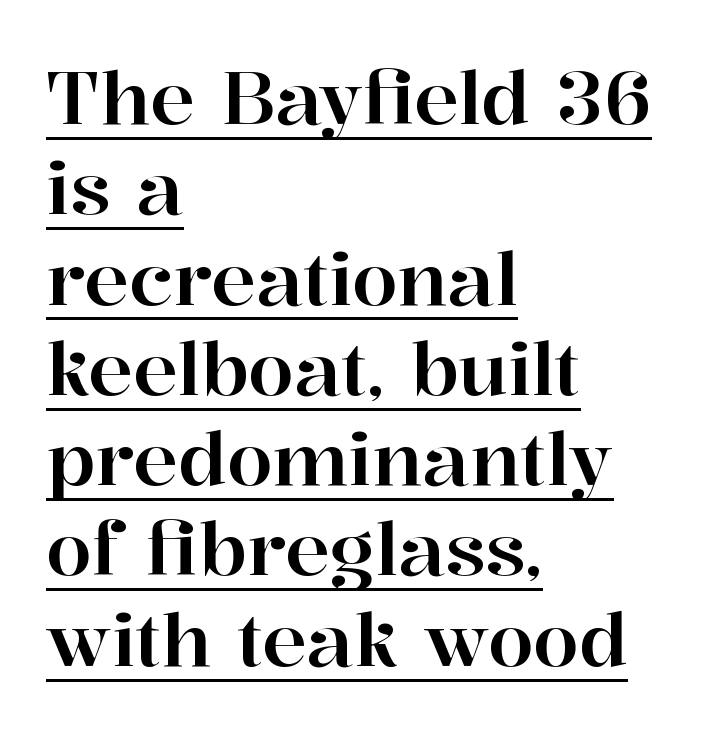
The image shows 74 px serif type, upright; set left-aligned, line spacing 1.22x, normal letter spacing, underlined; high stroke contrast and a medium x-height.
